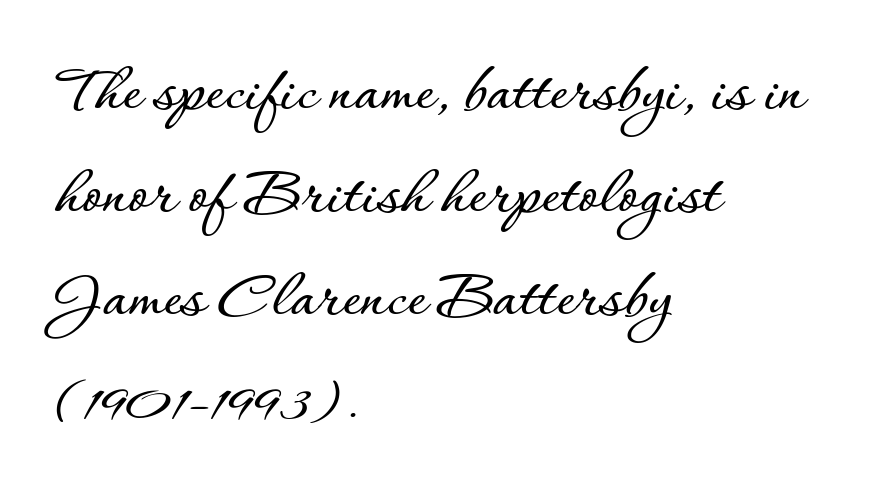
{"width": "normal", "stroke_contrast": "low", "x_height": "small", "monospaced": "no", "underline": "no", "align": "left", "line_spacing": "normal", "line_spacing_ratio": 1.47, "letter_spacing": "normal", "letter_spacing_em": 0.0, "glyph_px": 70}
